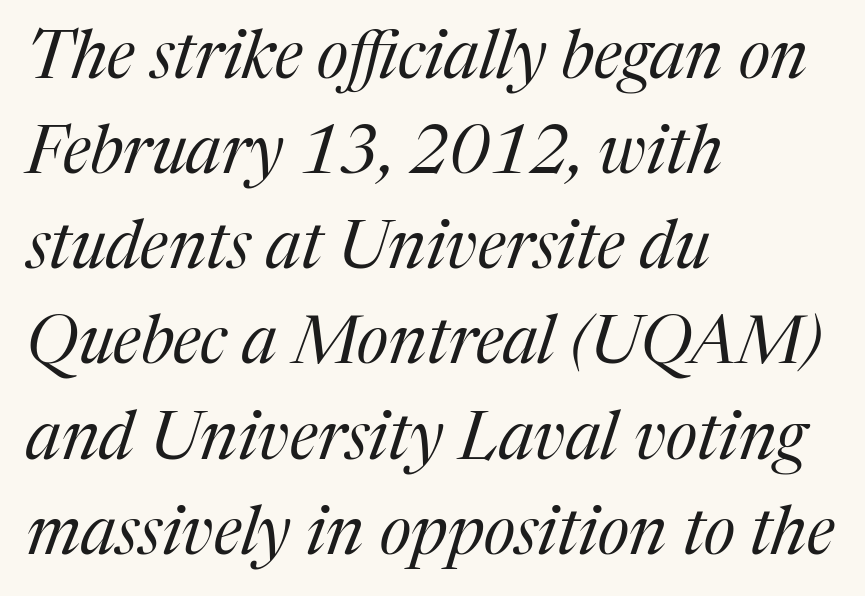
The image shows 67 px regular-weight serif type, italic (leaning right); set left-aligned, normal line spacing (1.42x), normal letter spacing, not underlined; medium stroke contrast and a medium x-height.
